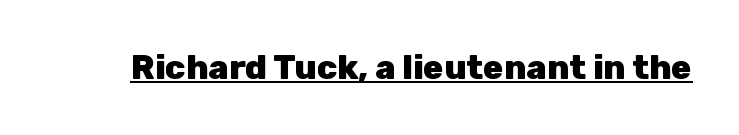
The tracking reads as untouched default to a designer's eye. This sample uses a sans-serif face. The font is running at its bold setting. Each letter keeps its own natural width here, so spacing adapts to shape.
